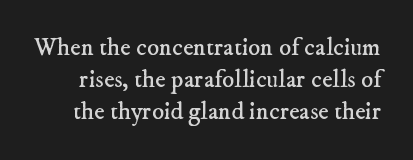
Q: Is the text bold? A: No.
Q: Is the text underlined? A: No.
Q: Is the spacing between letters normal or unusually wide? A: Normal.
Q: Is the spacing between lines tight, normal or loose? A: Normal.
